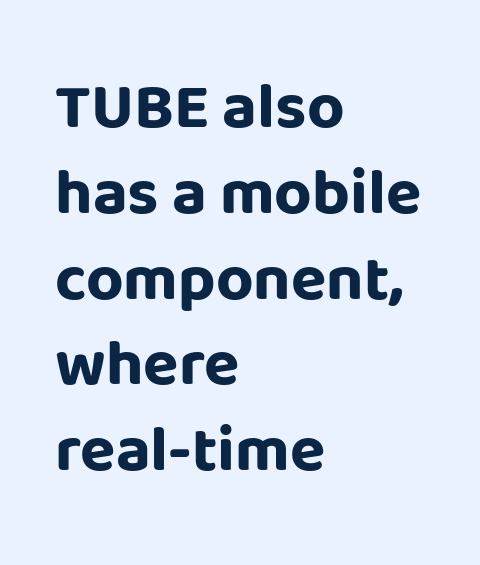
Q: Is the text bold? A: Yes.
Q: Is the text italic (slanted)? A: No, it is upright.
Q: Is the typeface a serif or a sans-serif typeface? A: Sans-serif.
Q: Is the text underlined? A: No.
Q: How is the paragraph aligned? A: Left-aligned.
Q: Is the spacing between letters normal or unusually wide? A: Normal.
Q: Is the spacing between lines tight, normal or loose? A: Normal.
Q: Width (condensed, normal, or wide)? A: Normal.
Q: Stroke contrast? A: Low.
Q: x-height? A: Large.
Q: Monospaced? A: No.
